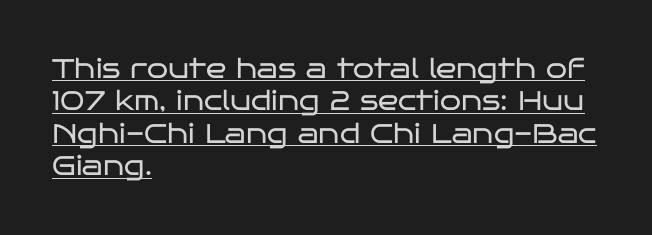
Q: Is the text bold? A: No.
Q: Is the text italic (slanted)? A: No, it is upright.
Q: Is the text underlined? A: Yes.
Q: How is the paragraph aligned? A: Left-aligned.
Q: Is the spacing between letters normal or unusually wide? A: Normal.
